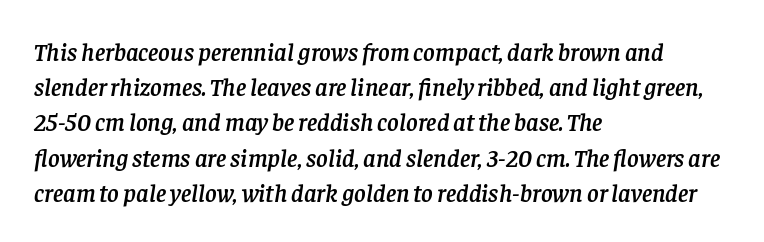
The face used here is rendered with its standard letterfit. The paragraph shown leans on its left margin. Quick note: italic. This block has exactly the height ordinary leading produces. The gap between lines stays unmarked.
